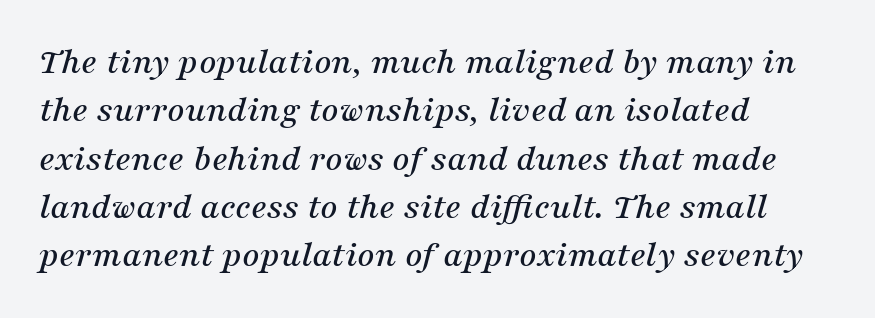
{"serif": "yes", "italic": "yes", "lean": "right", "slant_degrees": 16, "width": "normal", "stroke_contrast": "medium", "x_height": "medium", "monospaced": "no", "underline": "no", "align": "left", "line_spacing": "normal", "line_spacing_ratio": 1.27, "letter_spacing": "normal", "letter_spacing_em": 0.0, "glyph_px": 38}
